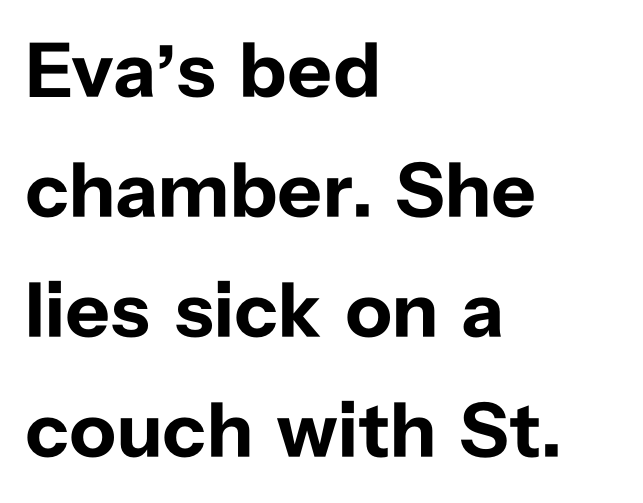
Q: Is the text bold? A: Yes.
Q: Is the text italic (slanted)? A: No, it is upright.
Q: Is the typeface a serif or a sans-serif typeface? A: Sans-serif.
Q: Is the text underlined? A: No.
Q: How is the paragraph aligned? A: Left-aligned.
Q: Is the spacing between letters normal or unusually wide? A: Normal.
Q: Is the spacing between lines tight, normal or loose? A: Normal.
Q: Width (condensed, normal, or wide)? A: Normal.
Q: Stroke contrast? A: Low.
Q: x-height? A: Medium.
Q: Monospaced? A: No.
